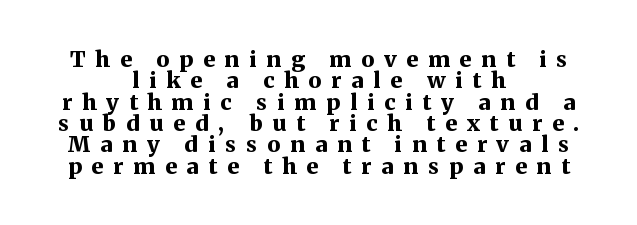
The passage is arranged like a title page — every line centered. Vertical spacing — tight. You could only call the tracking loose — the letters float apart. Rendered with straight, roman letterforms. Strong, thick strokes mark this as bold type. Check under the words: just untouched page.
